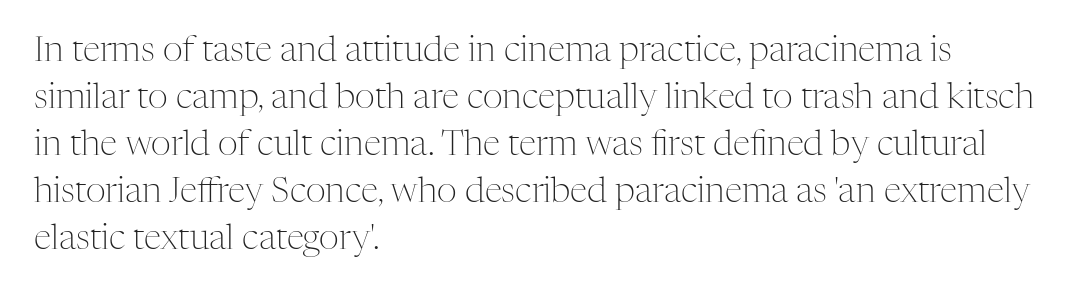
Q: Is the text bold? A: No.
Q: Is the text italic (slanted)? A: No, it is upright.
Q: Is the typeface a serif or a sans-serif typeface? A: Serif.
Q: Is the text underlined? A: No.
Q: How is the paragraph aligned? A: Left-aligned.
Q: Is the spacing between letters normal or unusually wide? A: Normal.
Q: Is the spacing between lines tight, normal or loose? A: Normal.
Q: Width (condensed, normal, or wide)? A: Normal.
Q: Stroke contrast? A: Medium.
Q: x-height? A: Medium.
Q: Monospaced? A: No.
